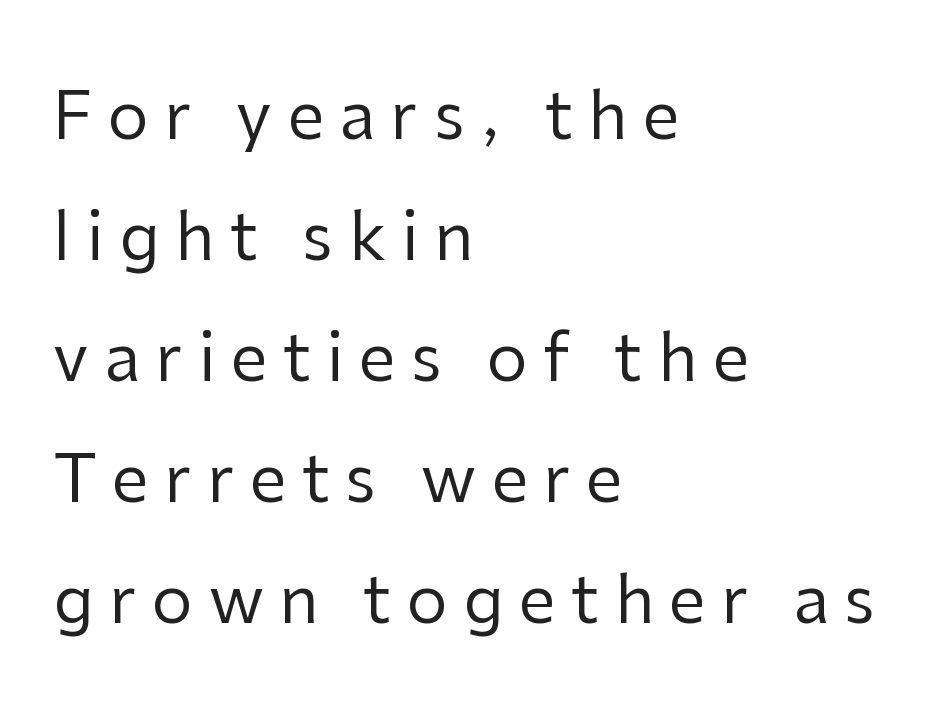
The image shows 65 px regular-weight sans-serif type, upright; set left-aligned, line spacing 1.86x, unusually wide letter spacing (+0.24 em), not underlined; low stroke contrast and a medium x-height.
